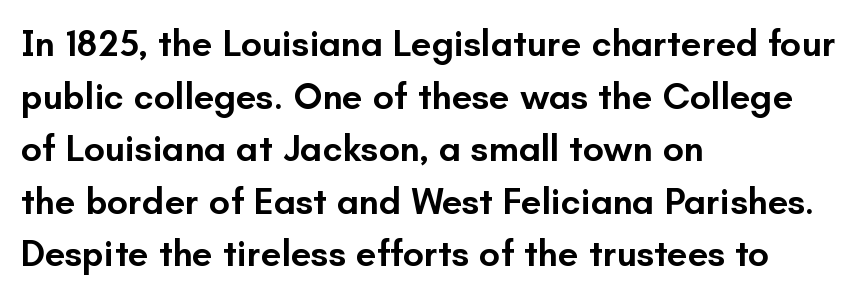
Q: Is the text bold? A: Semi-bold.
Q: Is the text italic (slanted)? A: No, it is upright.
Q: Is the typeface a serif or a sans-serif typeface? A: Sans-serif.
Q: Is the text underlined? A: No.
Q: How is the paragraph aligned? A: Left-aligned.
Q: Is the spacing between letters normal or unusually wide? A: Normal.
Q: Is the spacing between lines tight, normal or loose? A: Normal.
Q: Width (condensed, normal, or wide)? A: Normal.
Q: Stroke contrast? A: Low.
Q: x-height? A: Small.
Q: Monospaced? A: No.
